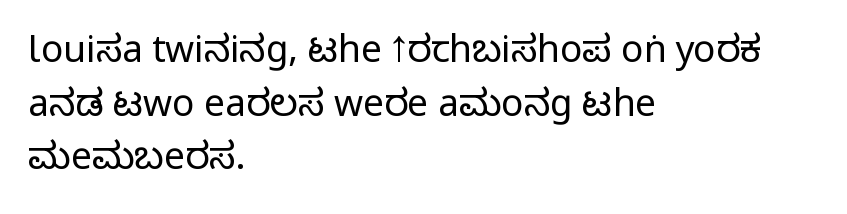
{"serif": "no", "italic": "no", "bold": "no", "weight": "regular", "width": "condensed", "stroke_contrast": "low", "x_height": "large", "monospaced": "no", "underline": "no", "align": "left", "line_spacing": "normal", "line_spacing_ratio": 1.45, "letter_spacing": "normal", "letter_spacing_em": 0.0, "glyph_px": 37}
